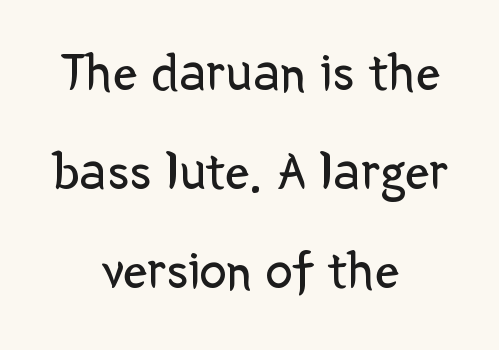
Q: Is the text bold? A: No.
Q: Is the text italic (slanted)? A: No, it is upright.
Q: Is the typeface a serif or a sans-serif typeface? A: Sans-serif.
Q: Is the text underlined? A: No.
Q: How is the paragraph aligned? A: Centered.
Q: Is the spacing between letters normal or unusually wide? A: Normal.
Q: Width (condensed, normal, or wide)? A: Normal.
Q: Stroke contrast? A: Low.
Q: x-height? A: Medium.
Q: Monospaced? A: No.
